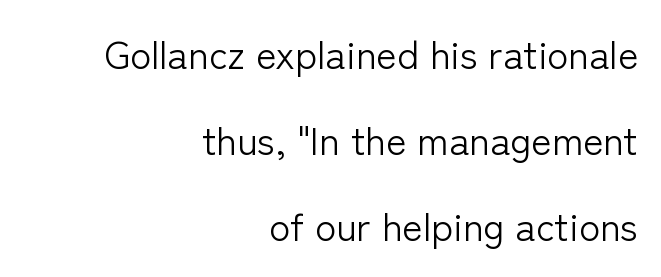
The image shows 39 px light sans-serif type, upright; set right-aligned, loose line spacing (2.21x), normal letter spacing, not underlined; low stroke contrast and a medium x-height.
